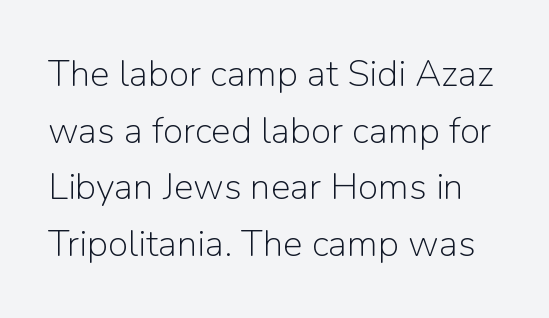
{"serif": "no", "italic": "no", "bold": "no", "weight": "light", "width": "normal", "stroke_contrast": "low", "x_height": "medium", "monospaced": "no", "underline": "no", "line_spacing": "normal", "line_spacing_ratio": 1.53, "letter_spacing": "normal", "letter_spacing_em": 0.0, "glyph_px": 37}
